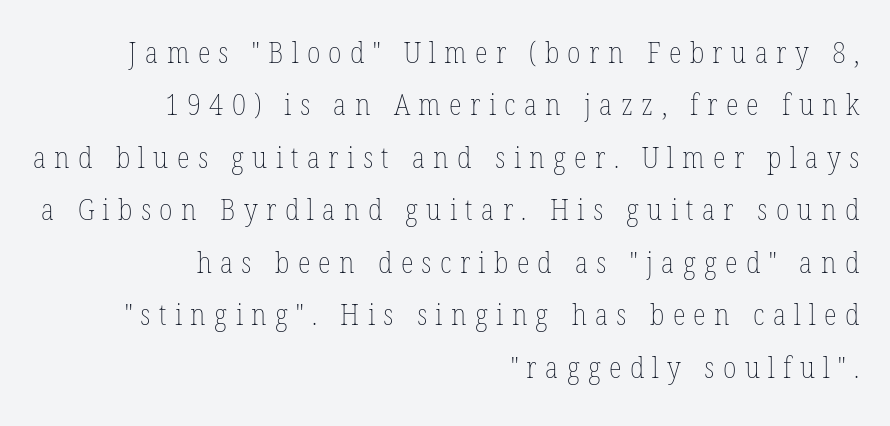
The compositor pushed each line to the right boundary. Only glyphs here, with clear space below each row. The rendering uses natural spacing where letterforms have individual widths. The type is letterspaced generously, with wide tracking.
